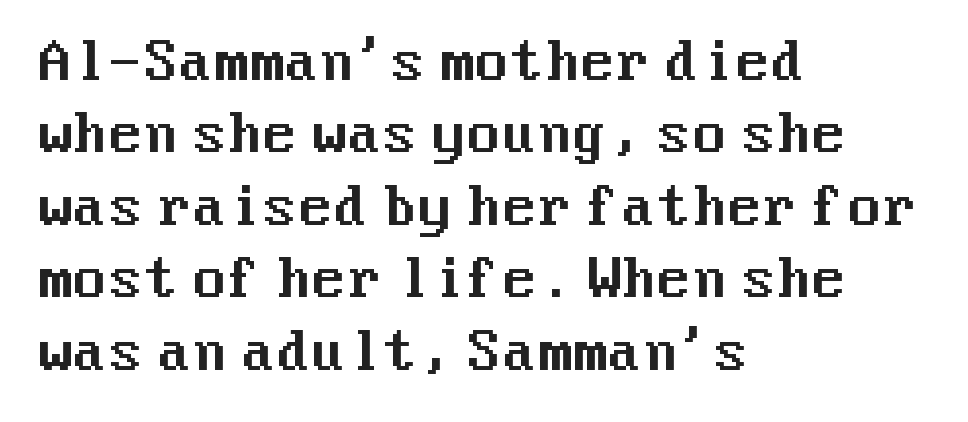
The image shows 51 px sans-serif type, upright; set left-aligned, normal line spacing (1.42x), normal letter spacing, not underlined; medium stroke contrast and a medium x-height.
